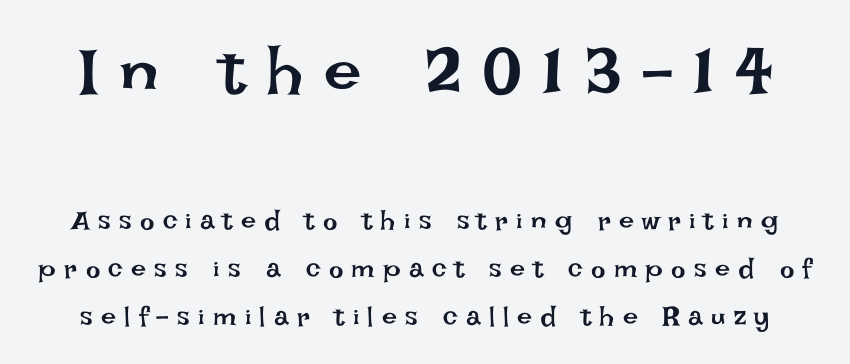
Anything drawn beneath the words? Only blank space. Display-style spreading of the glyphs; the letterfit is very open. Stroke mass is kept to a normal reading level or below. Quick note: not italic, upright.
